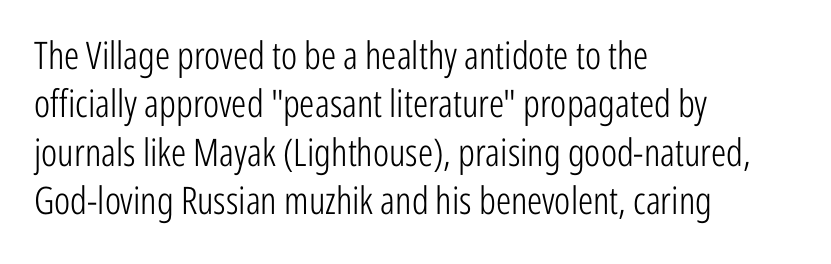
The image shows 38 px light, condensed sans-serif type, upright; set left-aligned, normal line spacing (1.27x), normal letter spacing, not underlined; low stroke contrast and a medium x-height.
